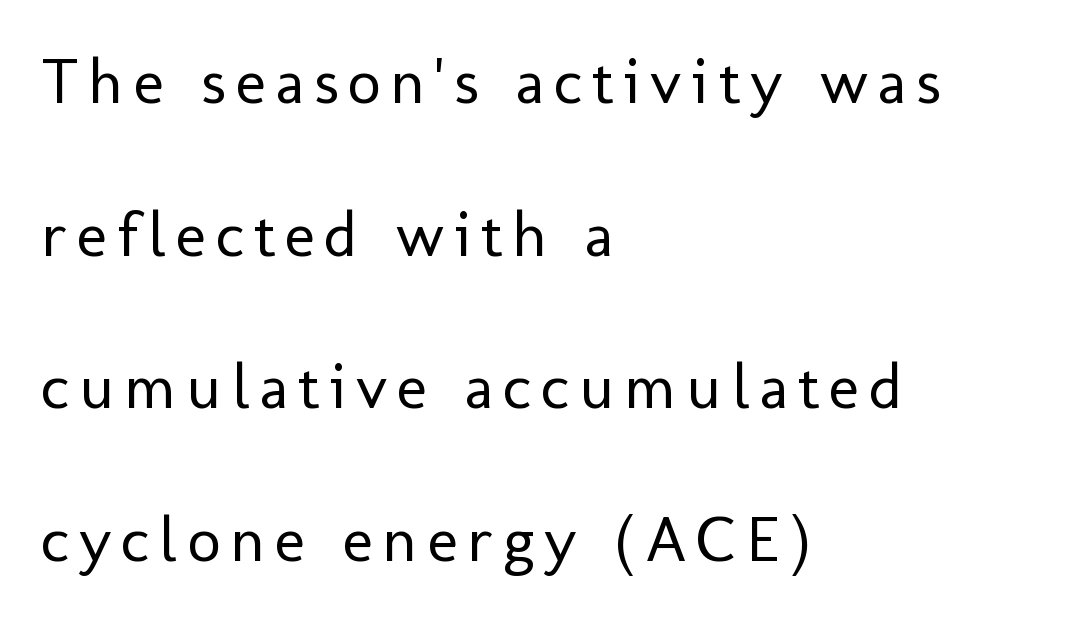
Q: Is the text bold? A: No.
Q: Is the text italic (slanted)? A: No, it is upright.
Q: Is the typeface a serif or a sans-serif typeface? A: Sans-serif.
Q: Is the text underlined? A: No.
Q: How is the paragraph aligned? A: Left-aligned.
Q: Is the spacing between lines tight, normal or loose? A: Loose.
Q: Width (condensed, normal, or wide)? A: Normal.
Q: Stroke contrast? A: Low.
Q: x-height? A: Medium.
Q: Monospaced? A: No.
